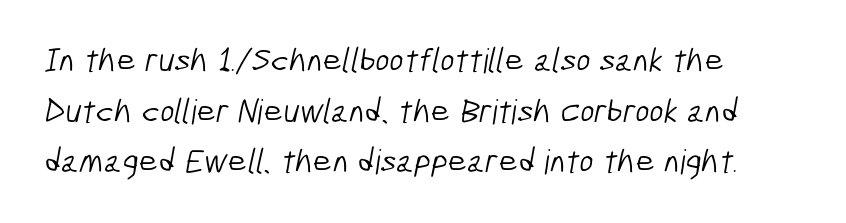
{"serif": "no", "bold": "no", "weight": "light", "width": "condensed", "stroke_contrast": "low", "x_height": "medium", "monospaced": "no", "underline": "no", "align": "left", "line_spacing": "normal", "line_spacing_ratio": 1.49, "letter_spacing": "normal", "letter_spacing_em": 0.0, "glyph_px": 34}
